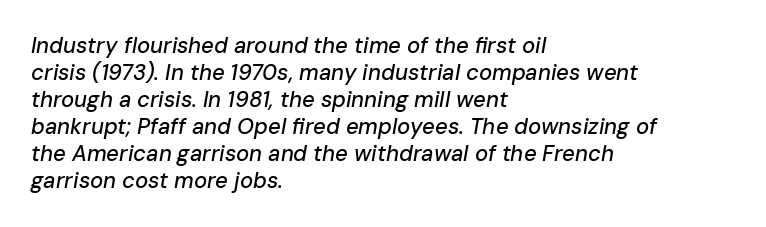
{"italic": "yes", "lean": "right", "slant_degrees": 10, "underline": "no", "align": "left", "line_spacing_ratio": 1.23, "letter_spacing": "normal", "letter_spacing_em": 0.0, "glyph_px": 22}
